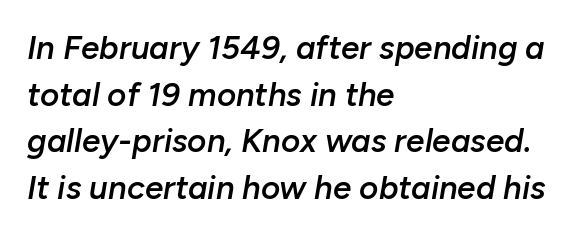
Tall strokes in this sample are angled rather than plumb. Anything drawn beneath the words? Only blank space. The passage shown is typed in a proportional face where columns would drift. Layout note: lines flush left.
